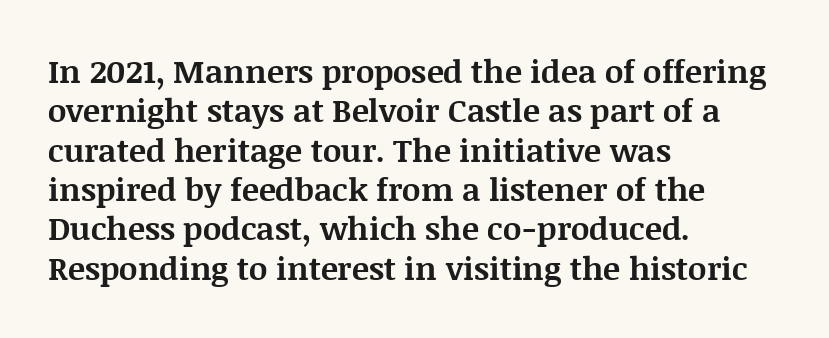
Honestly, the letter spacing is just normal — you wouldn't notice it. Is this a fixed-width face? No — the glyphs have proportional, varying widths. The typesetting leans heavy: a genuine bold. Note: serifs present on the glyphs.
